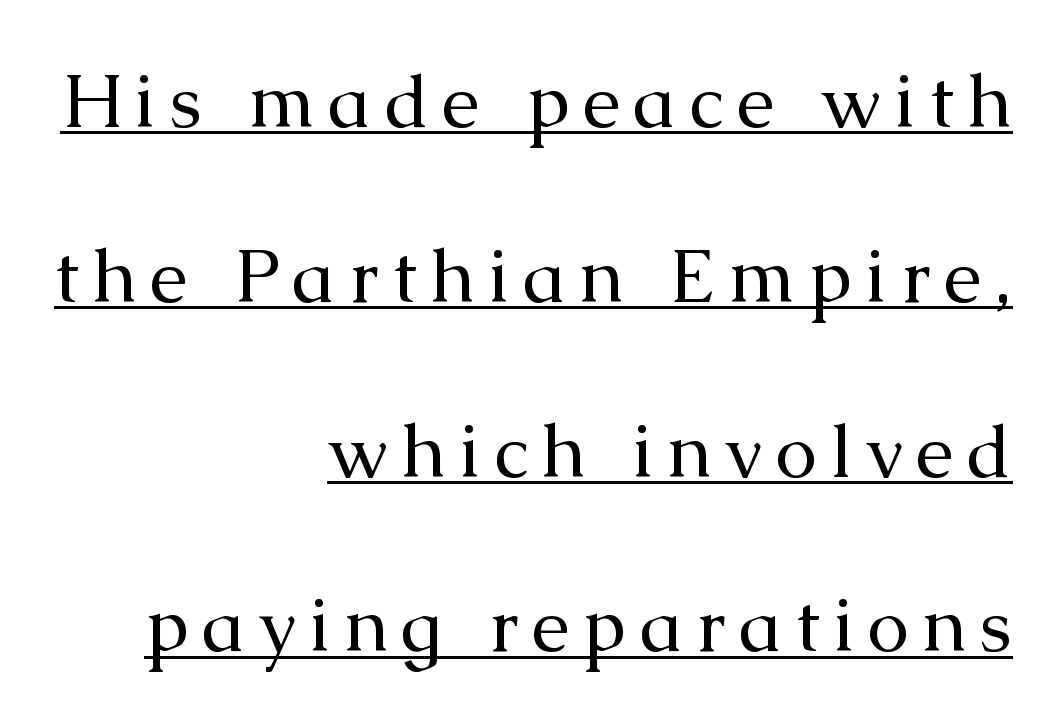
{"serif": "yes", "italic": "no", "bold": "no", "weight": "regular", "width": "normal", "stroke_contrast": "medium", "x_height": "medium", "monospaced": "no", "underline": "yes", "align": "right", "line_spacing": "loose", "line_spacing_ratio": 2.3, "glyph_px": 76}
